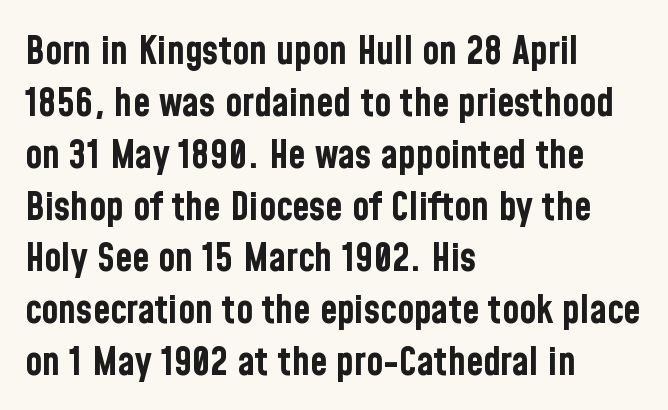
The image shows 39 px bold, condensed sans-serif type, upright; set left-aligned, normal line spacing (1.33x), normal letter spacing, not underlined; low stroke contrast and a medium x-height.
